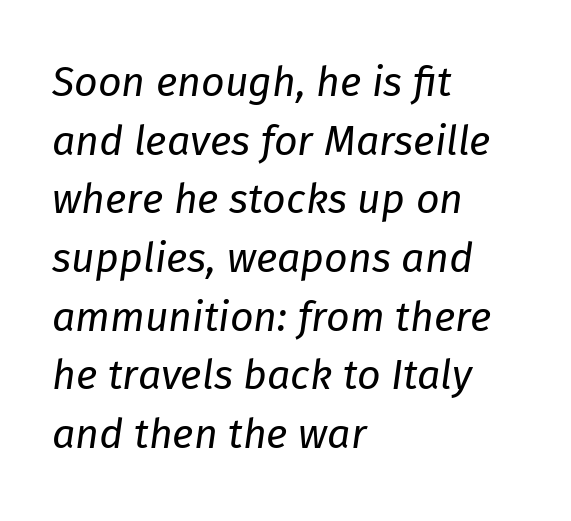
{"italic": "yes", "lean": "right", "slant_degrees": 8, "bold": "no", "weight": "regular", "width": "normal", "stroke_contrast": "low", "x_height": "medium", "monospaced": "no", "underline": "no", "align": "left", "line_spacing": "normal", "line_spacing_ratio": 1.43, "letter_spacing": "normal", "letter_spacing_em": 0.0, "glyph_px": 41}
